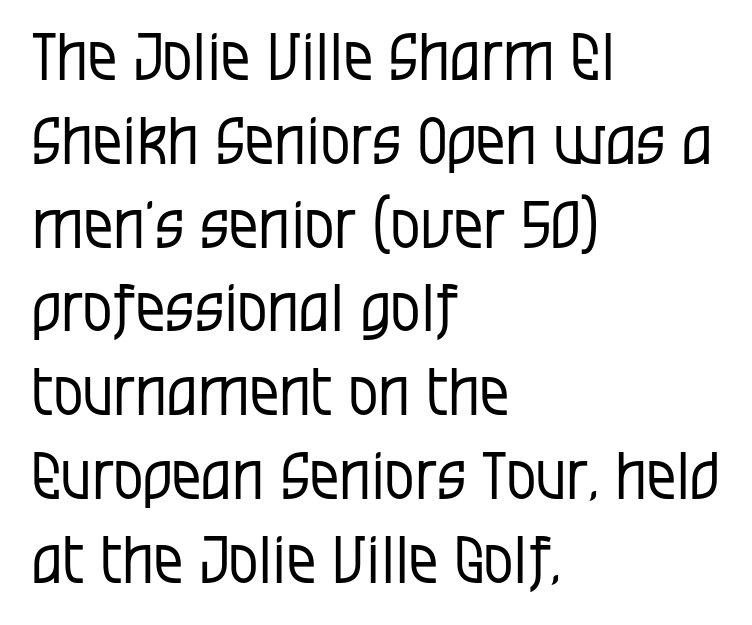
Check where the strokes stop: nothing finishes them off — pure sans. Normally led — the rows are evenly, conventionally spaced. This sample has the flowing, uneven cadence of proportional lettering. The rendering keeps characters at their native spacing.
